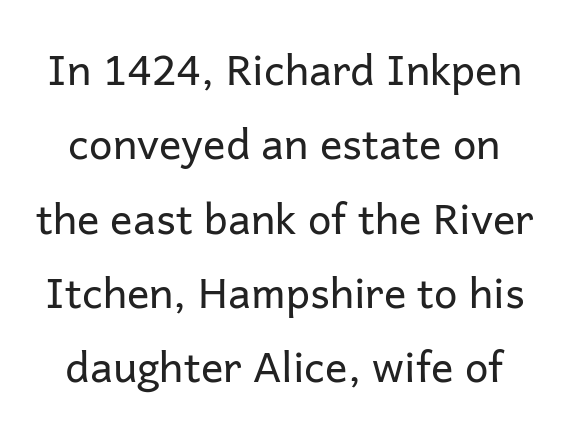
The image shows 42 px regular-weight sans-serif type, upright; set line spacing 1.77x, normal letter spacing, not underlined; low stroke contrast and a medium x-height.
